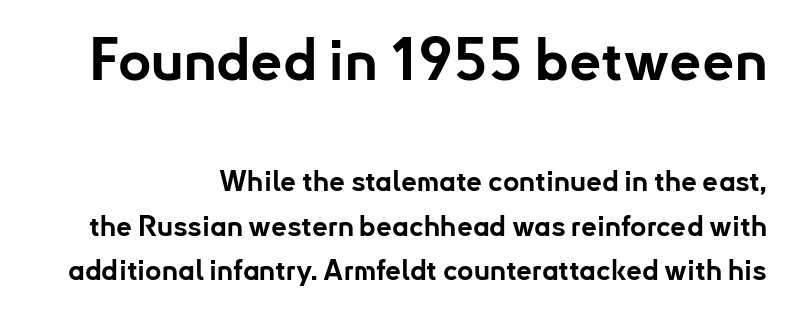
{"serif": "no", "italic": "no", "bold": "yes", "weight": "bold", "width": "normal", "stroke_contrast": "low", "x_height": "small", "monospaced": "no", "underline": "no", "align": "right", "line_spacing": "normal", "line_spacing_ratio": 1.6, "letter_spacing": "normal", "letter_spacing_em": 0.0, "larger_block": "first", "size_ratio": 2.04, "glyph_px": 57}
